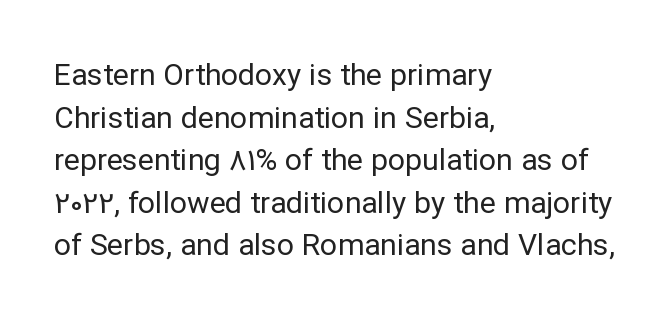
{"serif": "no", "italic": "no", "bold": "no", "weight": "regular", "width": "normal", "stroke_contrast": "low", "x_height": "medium", "monospaced": "no", "underline": "no", "align": "left", "line_spacing": "normal", "line_spacing_ratio": 1.42, "letter_spacing": "normal", "letter_spacing_em": 0.0, "glyph_px": 30}
